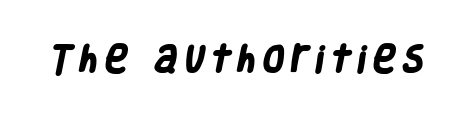
Q: Is the text bold? A: Yes.
Q: Is the typeface a serif or a sans-serif typeface? A: Sans-serif.
Q: Is the text underlined? A: No.
Q: Is the spacing between letters normal or unusually wide? A: Unusually wide.
Q: Width (condensed, normal, or wide)? A: Condensed.
Q: Stroke contrast? A: Low.
Q: x-height? A: Large.
Q: Monospaced? A: No.
